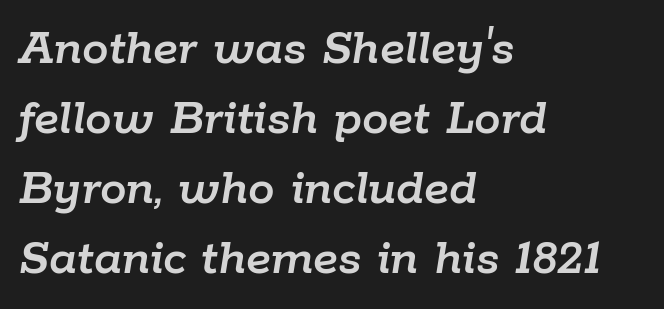
Q: Is the text italic (slanted)? A: Yes, it leans right by about 9 degrees.
Q: Is the text underlined? A: No.
Q: How is the paragraph aligned? A: Left-aligned.
Q: Is the spacing between letters normal or unusually wide? A: Normal.
Q: Is the spacing between lines tight, normal or loose? A: Normal.
Q: Width (condensed, normal, or wide)? A: Normal.
Q: Stroke contrast? A: Low.
Q: x-height? A: Medium.
Q: Monospaced? A: No.
